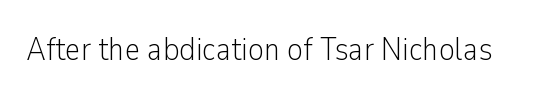
This is roman type, the default non-slanted kind. The zone under the glyphs is completely vacant. This sample has the flowing, uneven cadence of proportional lettering. The designer went with a sans here, leaving each stem footless. Each stroke keeps to a modest, everyday thickness or less.
